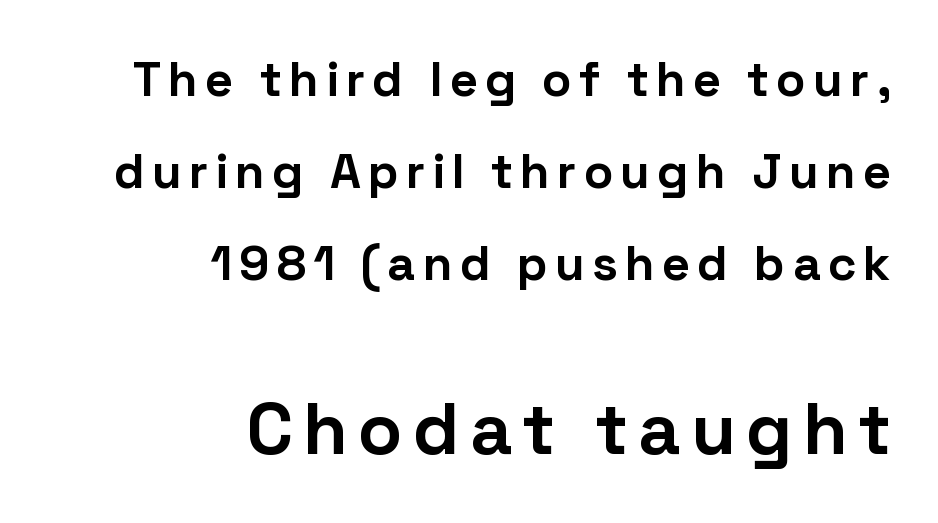
The image shows 73 px bold sans-serif type, upright; set right-aligned, line spacing 1.88x, not underlined; the second (bottom) block is 1.49x larger; low stroke contrast and a medium x-height.
